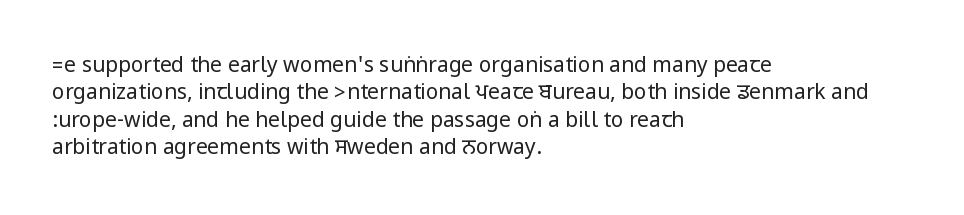
The image shows 21 px text type, upright; set left-aligned, normal line spacing (1.3x), normal letter spacing, not underlined.
